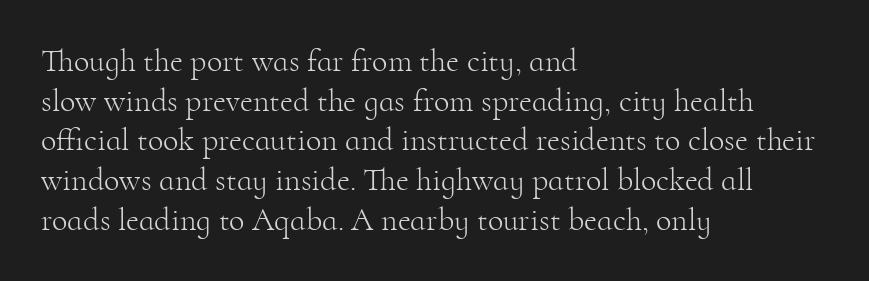
Q: Is the text bold? A: No.
Q: Is the text italic (slanted)? A: No, it is upright.
Q: Is the typeface a serif or a sans-serif typeface? A: Serif.
Q: Is the text underlined? A: No.
Q: How is the paragraph aligned? A: Left-aligned.
Q: Is the spacing between letters normal or unusually wide? A: Normal.
Q: Width (condensed, normal, or wide)? A: Normal.
Q: Stroke contrast? A: High.
Q: x-height? A: Small.
Q: Monospaced? A: No.
